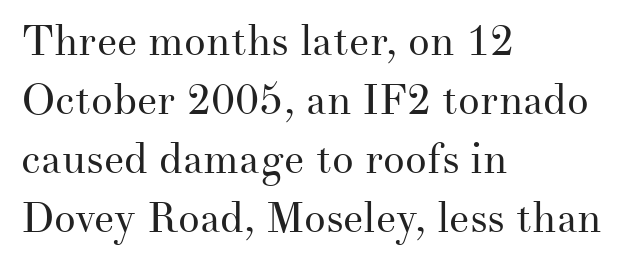
The image shows 43 px regular-weight serif type, upright; set left-aligned, normal line spacing (1.37x), normal letter spacing, not underlined; medium stroke contrast and a small x-height.
